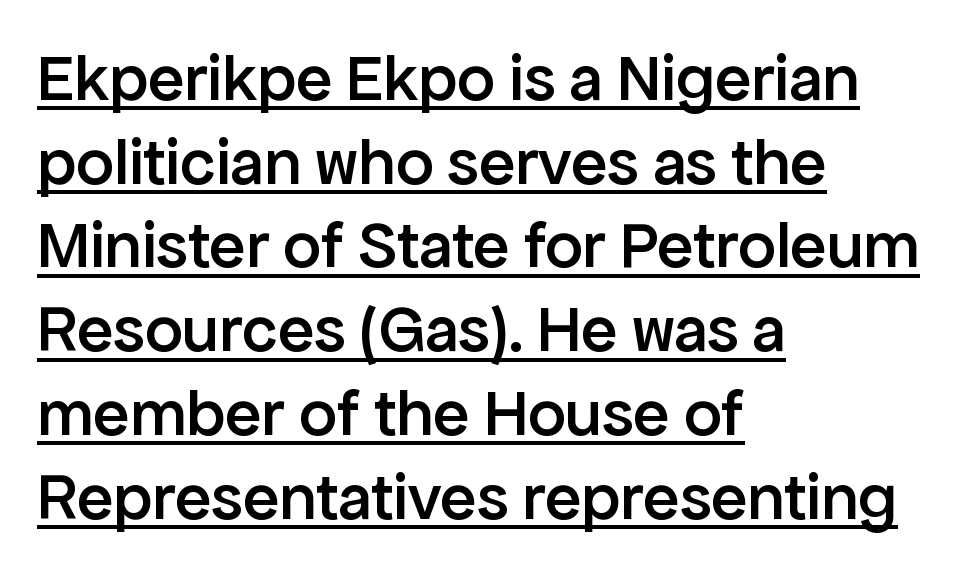
Q: Is the text bold? A: Semi-bold.
Q: Is the text italic (slanted)? A: No, it is upright.
Q: Is the typeface a serif or a sans-serif typeface? A: Sans-serif.
Q: Is the text underlined? A: Yes.
Q: How is the paragraph aligned? A: Left-aligned.
Q: Is the spacing between letters normal or unusually wide? A: Normal.
Q: Is the spacing between lines tight, normal or loose? A: Normal.
Q: Width (condensed, normal, or wide)? A: Normal.
Q: Stroke contrast? A: Low.
Q: x-height? A: Medium.
Q: Monospaced? A: No.
